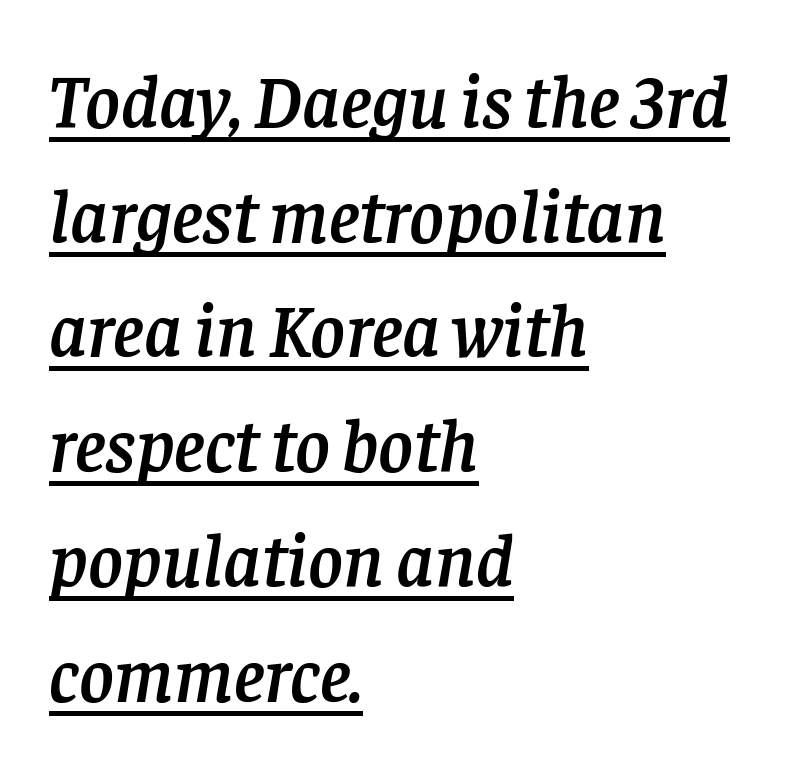
I'd call this a serif setting — the letters wear small feet. This sample has the flowing, uneven cadence of proportional lettering. Tracking value appears to be zero — textbook default spacing. The sample's only ornament is a line tracing under the words.
